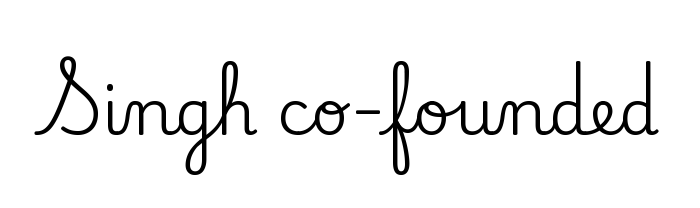
The image shows 64 px serif type, upright; set normal letter spacing, not underlined; low stroke contrast and a small x-height.
